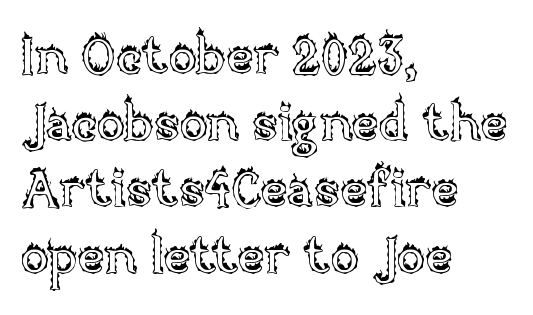
The image shows 52 px text type, upright; set left-aligned, normal line spacing (1.28x), normal letter spacing, not underlined; a large x-height.
